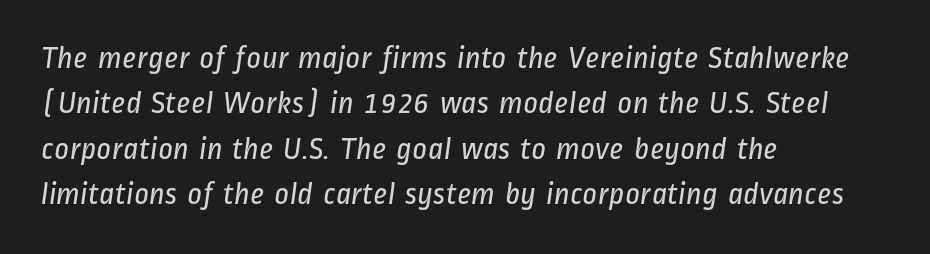
The face used here is proportionally spaced, like ordinary book or web type. These lines sit exactly where default settings would place them. Does the type have serifs? No, each stem ends abruptly. The specimen omits any rule beneath the text block's lines.
